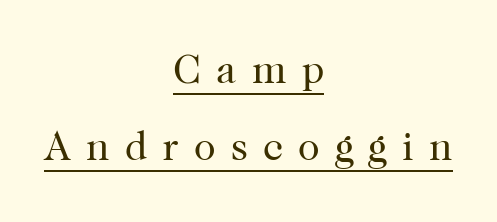
The image shows 40 px regular-weight serif type, upright; set centered, loose line spacing (1.93x), unusually wide letter spacing (+0.38 em), underlined; high stroke contrast and a medium x-height.
